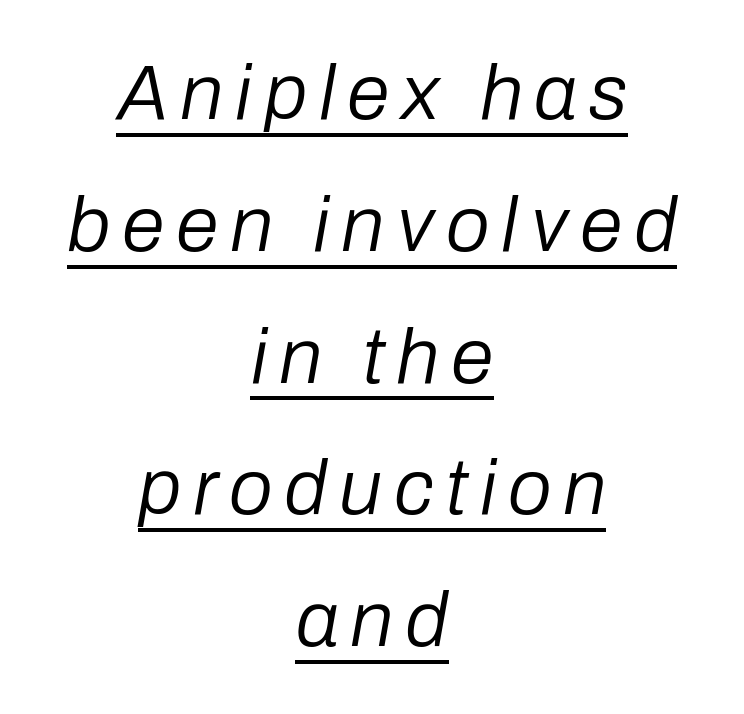
Q: Is the text bold? A: No.
Q: Is the text italic (slanted)? A: Yes, it leans right by about 10 degrees.
Q: Is the text underlined? A: Yes.
Q: How is the paragraph aligned? A: Centered.
Q: Is the spacing between lines tight, normal or loose? A: Normal.
Q: Width (condensed, normal, or wide)? A: Normal.
Q: Stroke contrast? A: Low.
Q: x-height? A: Medium.
Q: Monospaced? A: No.
